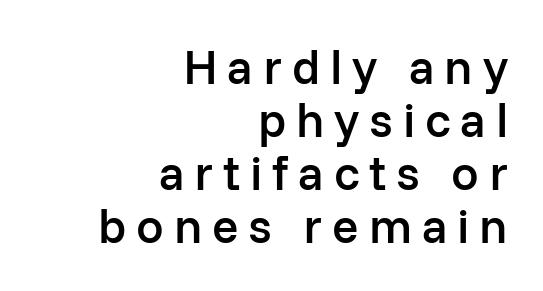
Q: Is the text bold? A: Semi-bold.
Q: Is the text italic (slanted)? A: No, it is upright.
Q: Is the typeface a serif or a sans-serif typeface? A: Sans-serif.
Q: Is the text underlined? A: No.
Q: How is the paragraph aligned? A: Right-aligned.
Q: Is the spacing between letters normal or unusually wide? A: Unusually wide.
Q: Is the spacing between lines tight, normal or loose? A: Tight.
Q: Width (condensed, normal, or wide)? A: Normal.
Q: Stroke contrast? A: Low.
Q: x-height? A: Medium.
Q: Monospaced? A: No.
